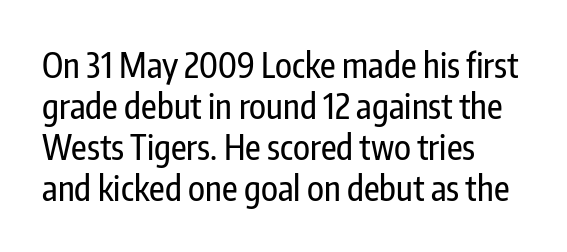
The image shows 34 px condensed sans-serif type, upright; set left-aligned, line spacing 1.21x, normal letter spacing, not underlined; low stroke contrast and a medium x-height.
